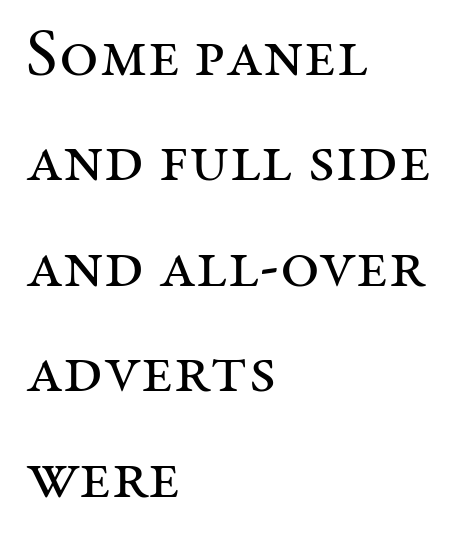
Q: Is the text bold? A: No.
Q: Is the text italic (slanted)? A: No, it is upright.
Q: Is the typeface a serif or a sans-serif typeface? A: Serif.
Q: Is the text underlined? A: No.
Q: How is the paragraph aligned? A: Left-aligned.
Q: Is the spacing between letters normal or unusually wide? A: Normal.
Q: Is the spacing between lines tight, normal or loose? A: Normal.
Q: Width (condensed, normal, or wide)? A: Normal.
Q: Stroke contrast? A: Medium.
Q: x-height? A: Medium.
Q: Monospaced? A: No.
